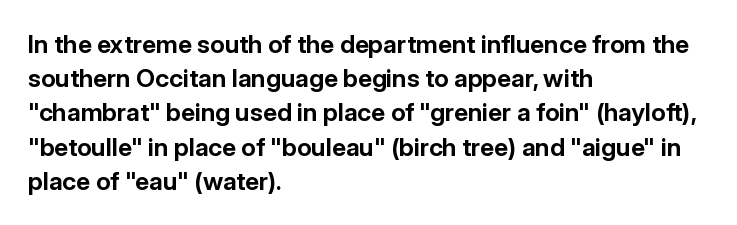
The image shows 25 px bold type, upright; set left-aligned, normal line spacing (1.37x), normal letter spacing, not underlined.
